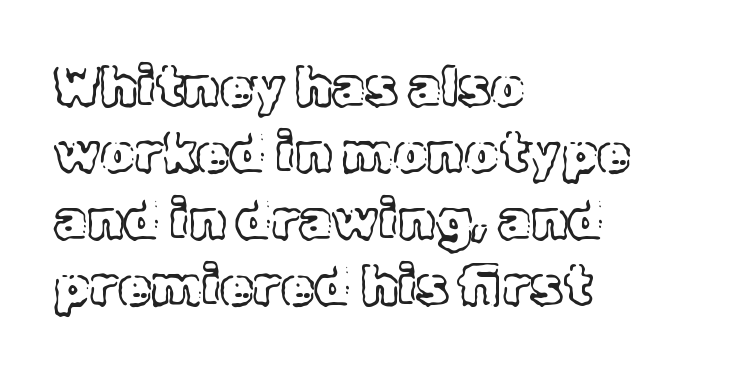
The axis of the letterforms is exactly vertical. Tracking value appears to be zero — textbook default spacing. The space beneath each line is pristine and unruled. Proportional: the letters do not fall into vertical columns.
